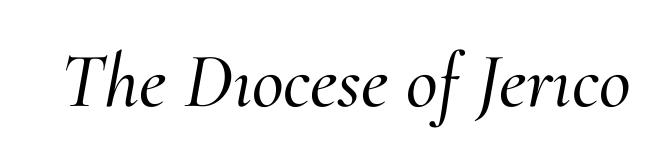
Q: Is the text italic (slanted)? A: Yes, it leans right by about 10 degrees.
Q: Is the typeface a serif or a sans-serif typeface? A: Serif.
Q: Is the text underlined? A: No.
Q: Is the spacing between letters normal or unusually wide? A: Normal.
Q: Width (condensed, normal, or wide)? A: Normal.
Q: Stroke contrast? A: Medium.
Q: x-height? A: Small.
Q: Monospaced? A: No.
